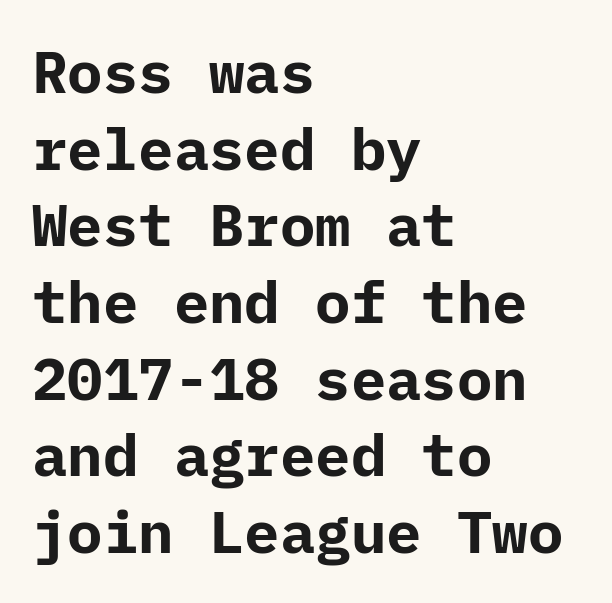
Line spacing here is normal. Look at the bottom of the vertical strokes: they stop flat, with no serifs. In terms of letterspacing, this is plain default setting. Style check: upright. The words here are not underlined. The rendering anchors every line to the left-hand side.
